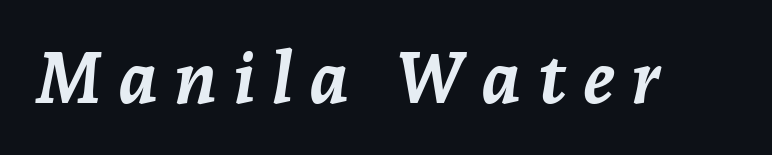
The typography opts for an oblique posture over an upright one. Decoration check: the copy has no underline. Strong, thick strokes mark this as bold type. Honestly, the letter spacing is so wide it's the main thing you notice.
